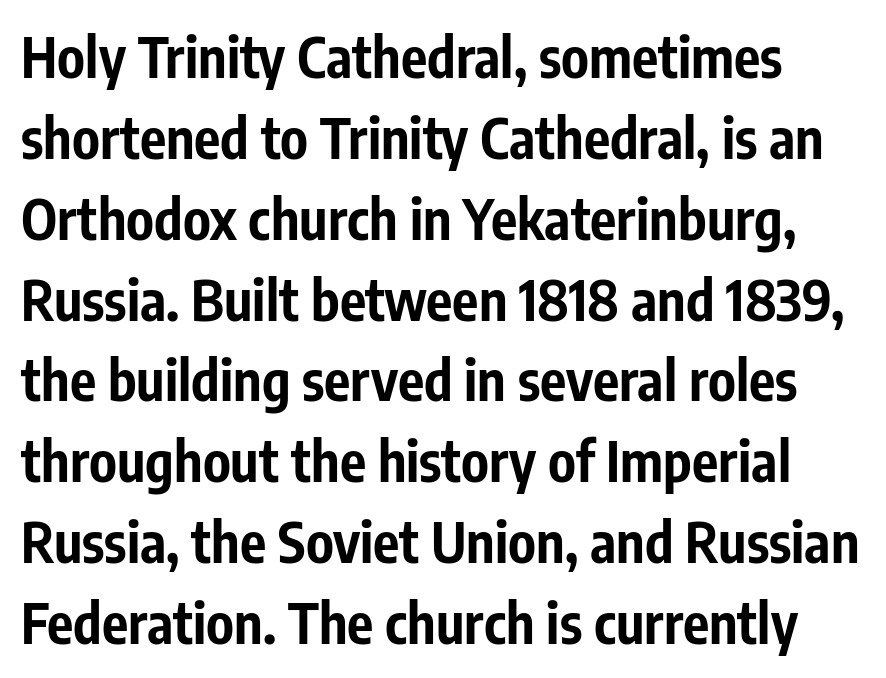
Stroke thickness is high; the sample reads as a true bold. Each row of text sits above clean, open space. No feet cap the strokes, marking this as sans-serif type. Compared with typical paragraphs, the rows here are spaced about the same. Posture: upright roman. This sample has the flowing, uneven cadence of proportional lettering.
